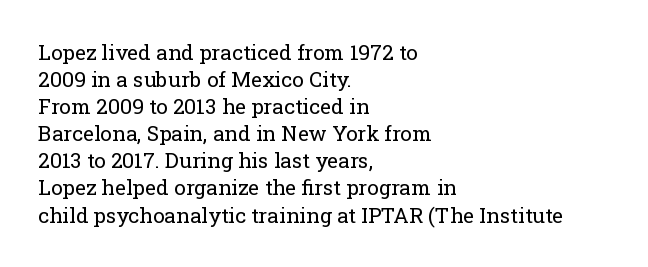
{"italic": "no", "bold": "no", "underline": "no", "align": "left", "line_spacing": "normal", "line_spacing_ratio": 1.29, "letter_spacing": "normal", "letter_spacing_em": 0.0, "glyph_px": 21}
